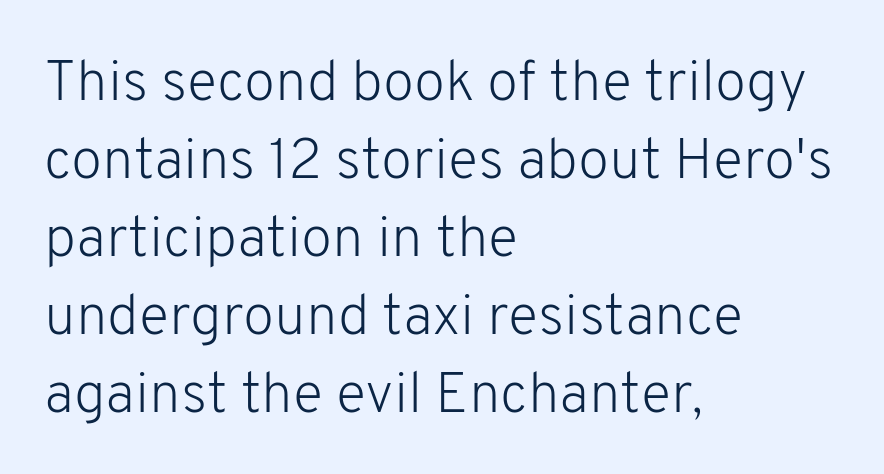
What stands out about the letter spacing? Nothing — it is the standard amount. Anything drawn beneath the words? Only blank space. The space between consecutive lines is moderate. Ink coverage per letter is moderate at most. The rendering uses natural spacing where letterforms have individual widths.
